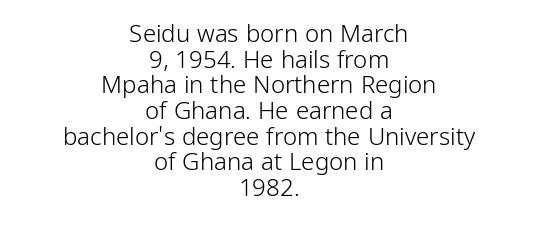
The rendering positions every line midway between the sides. Weight: regular or lighter. You could barely slide anything between these rows. Words appear dense and cohesive because spacing is normal. The letters stand straight up with perfectly vertical stems. The gap between lines stays unmarked.
